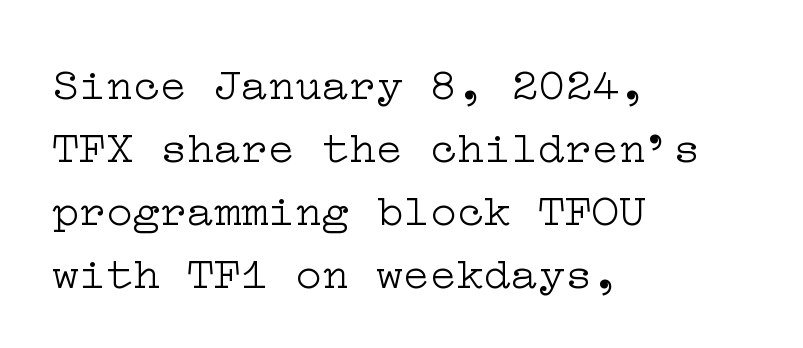
Line beginnings align vertically; line endings do not. This is roman type, the default non-slanted kind. A serif font was chosen for this passage. No word sits above an underline.
